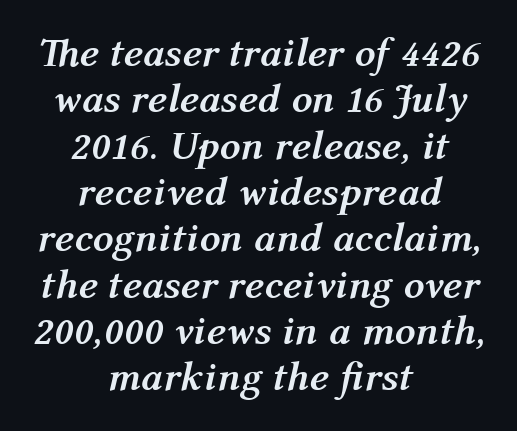
The image shows 41 px semibold type, italic (leaning right); set centered, tight line spacing (1.13x), normal letter spacing, not underlined; medium stroke contrast and a medium x-height.
